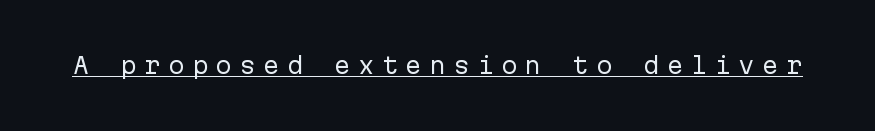
Q: Is the text bold? A: No.
Q: Is the text italic (slanted)? A: No, it is upright.
Q: Is the text underlined? A: Yes.
Q: Is the spacing between letters normal or unusually wide? A: Unusually wide.
